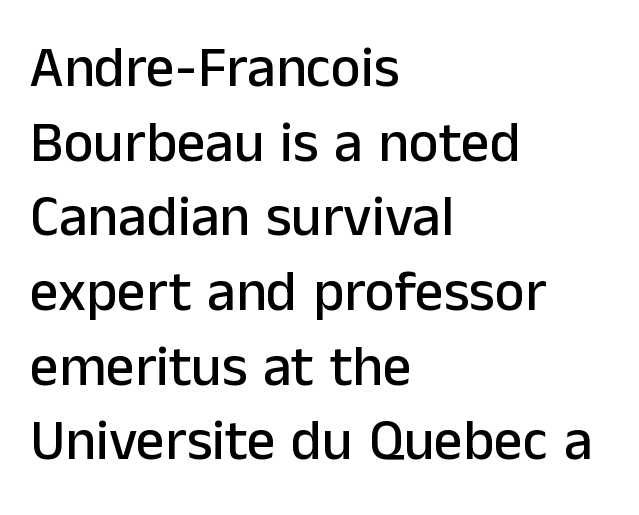
Q: Is the text italic (slanted)? A: No, it is upright.
Q: Is the typeface a serif or a sans-serif typeface? A: Sans-serif.
Q: Is the text underlined? A: No.
Q: How is the paragraph aligned? A: Left-aligned.
Q: Is the spacing between letters normal or unusually wide? A: Normal.
Q: Is the spacing between lines tight, normal or loose? A: Normal.
Q: Width (condensed, normal, or wide)? A: Normal.
Q: Stroke contrast? A: Low.
Q: x-height? A: Medium.
Q: Monospaced? A: No.
